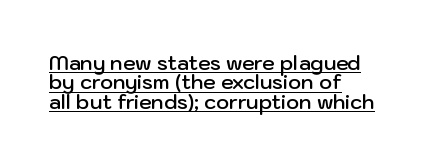
{"italic": "no", "bold": "semi", "underline": "yes", "align": "left", "line_spacing": "tight", "line_spacing_ratio": 0.97, "letter_spacing": "normal", "letter_spacing_em": 0.0, "glyph_px": 20}
